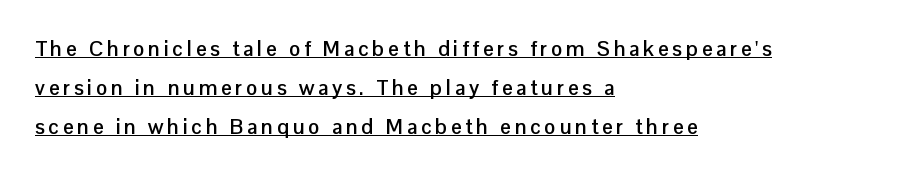
The image shows 21 px bold type, upright; set left-aligned, line spacing 1.86x, underlined.
